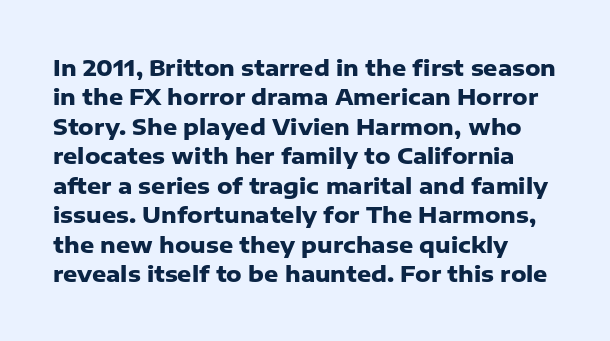
There is no visible air inserted between adjacent glyphs. Descender tails drop into unmarked territory. The block of text has a typical density, with ordinary space between rows. Thick stems and heavy bowls — unmistakably bold. The typography opts for an upright posture over an oblique one.
